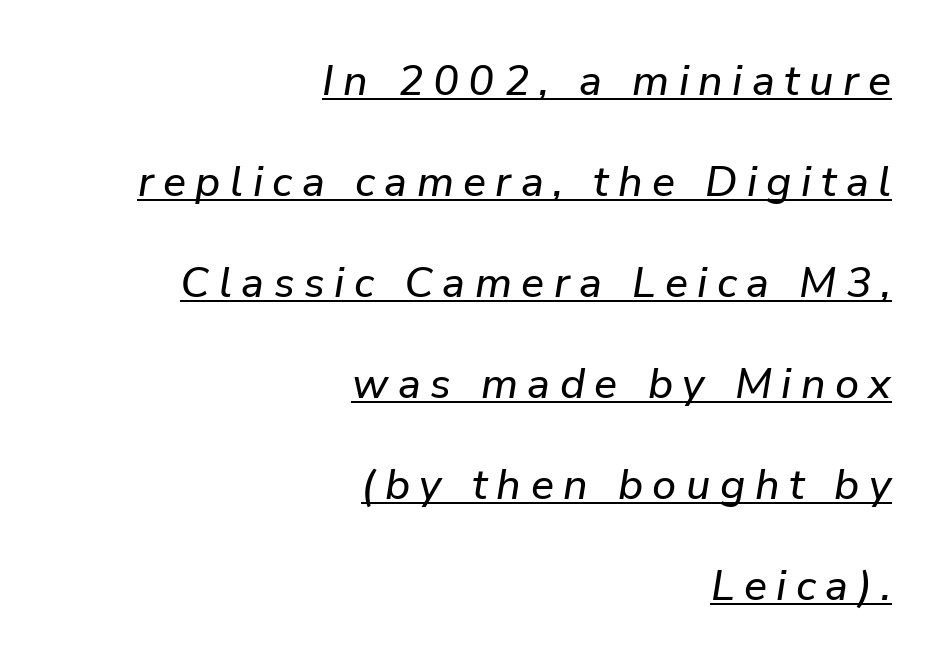
The image shows 43 px text type, italic (leaning right); set right-aligned, loose line spacing (2.35x), unusually wide letter spacing (+0.22 em), underlined; low stroke contrast and a medium x-height.
